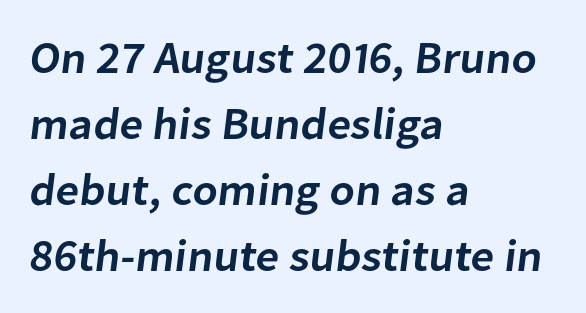
{"serif": "no", "bold": "semi", "weight": "semibold", "width": "normal", "stroke_contrast": "low", "x_height": "medium", "monospaced": "no", "underline": "no", "align": "left", "line_spacing": "normal", "line_spacing_ratio": 1.47, "letter_spacing": "normal", "letter_spacing_em": 0.0, "glyph_px": 45}
